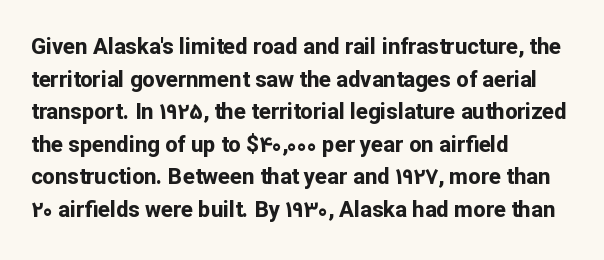
{"italic": "no", "bold": "yes", "underline": "no", "align": "left", "line_spacing": "normal", "line_spacing_ratio": 1.48, "letter_spacing": "normal", "letter_spacing_em": 0.0, "glyph_px": 22}
